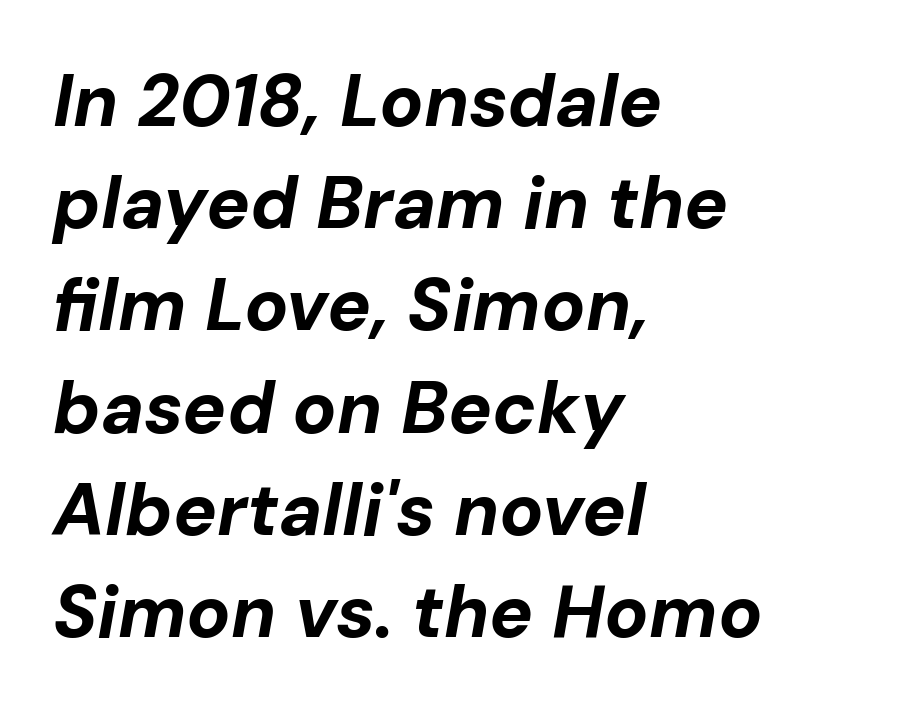
Rows of type keep a routine distance in the vertical direction. Leftover space on each line is placed entirely after the last word. Lines of text with bare space underneath. Each letter keeps its own natural width here, so spacing adapts to shape.
